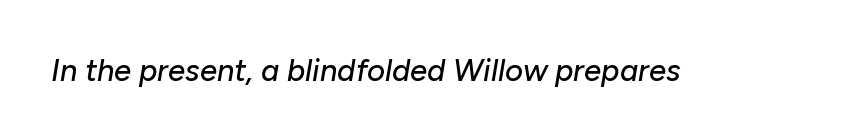
Do the characters align in a grid? No, the font is proportional. The passage shown leans; its letterforms are oblique. Short note: letters normally spaced. Decoration check: the copy has no underline.
